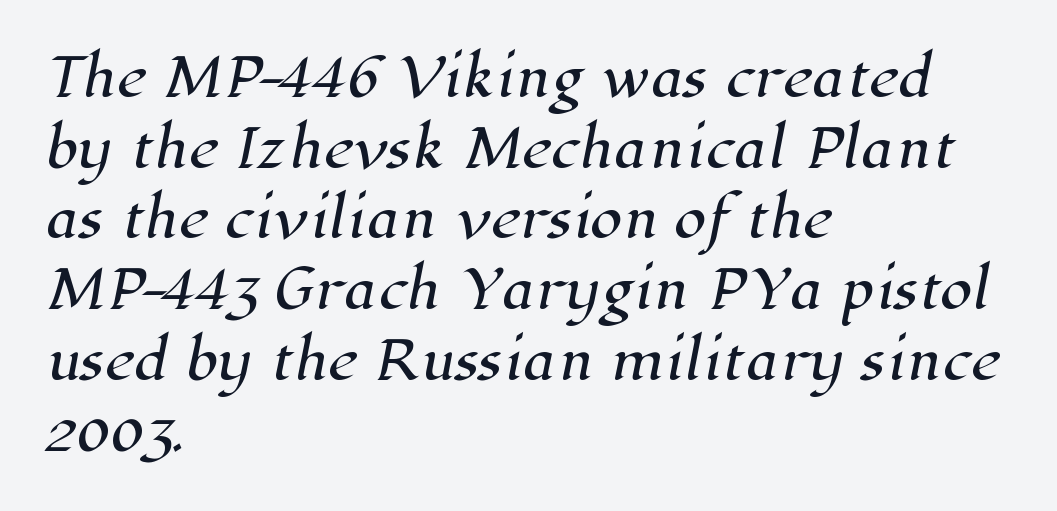
{"serif": "yes", "width": "normal", "stroke_contrast": "high", "x_height": "medium", "monospaced": "no", "underline": "no", "align": "left", "line_spacing": "normal", "line_spacing_ratio": 1.36, "letter_spacing": "normal", "letter_spacing_em": 0.0, "glyph_px": 52}
